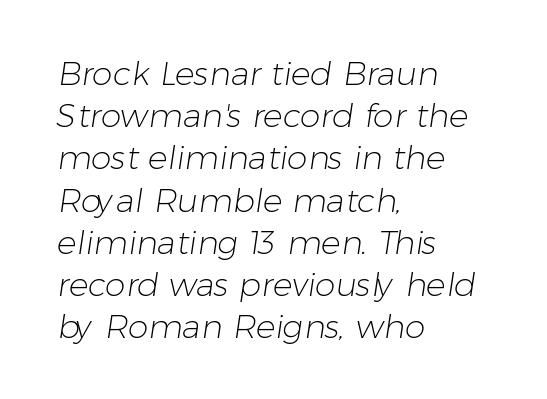
{"serif": "no", "bold": "no", "weight": "light", "width": "normal", "stroke_contrast": "low", "x_height": "medium", "monospaced": "no", "underline": "no", "align": "left", "line_spacing": "normal", "line_spacing_ratio": 1.28, "letter_spacing": "normal", "letter_spacing_em": 0.0, "glyph_px": 33}
